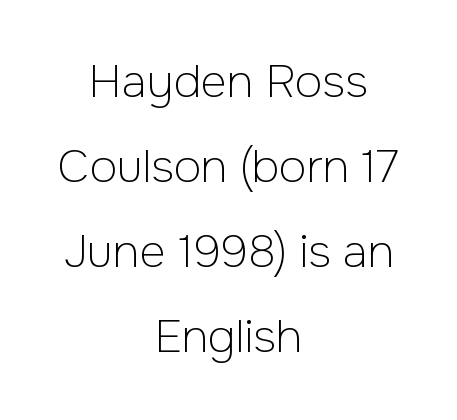
The tracking reads as untouched default to a designer's eye. The space beneath each line is pristine and unruled. When letters stand straight like this, we call the style roman or upright. Here the designer chose a conventional face with non-uniform glyph widths. In CSS terms this would be text-align: center. On a weight scale, this lands at 450 or below.
